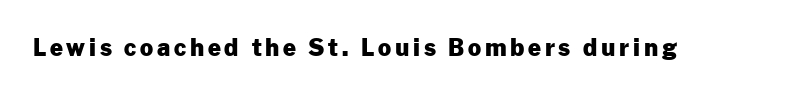
{"italic": "no", "bold": "yes", "underline": "no", "glyph_px": 23}
